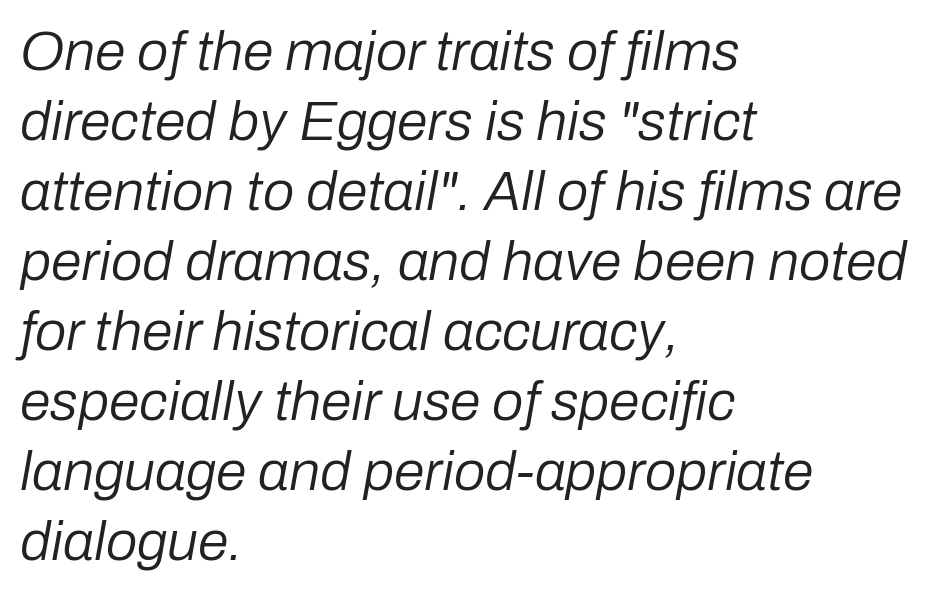
Note the varied advance widths — an 'i' is clearly narrower than an 'm'. The font's italic variant was chosen for this text. The leading is moderate, giving the passage an even texture. Students, note that the glyphs here touch the page at normal intervals. Just letters on the line, the space beneath them empty. No chunkiness to these letters — they're not bold.
